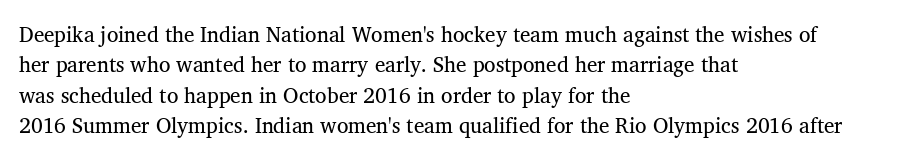
Letter spacing: default. Ink coverage per letter is moderate at most. The rag falls on the right side of this text block. Descenders are the only things crossing below the line. This block has exactly the height ordinary leading produces. This is the regular roman posture of the typeface.
